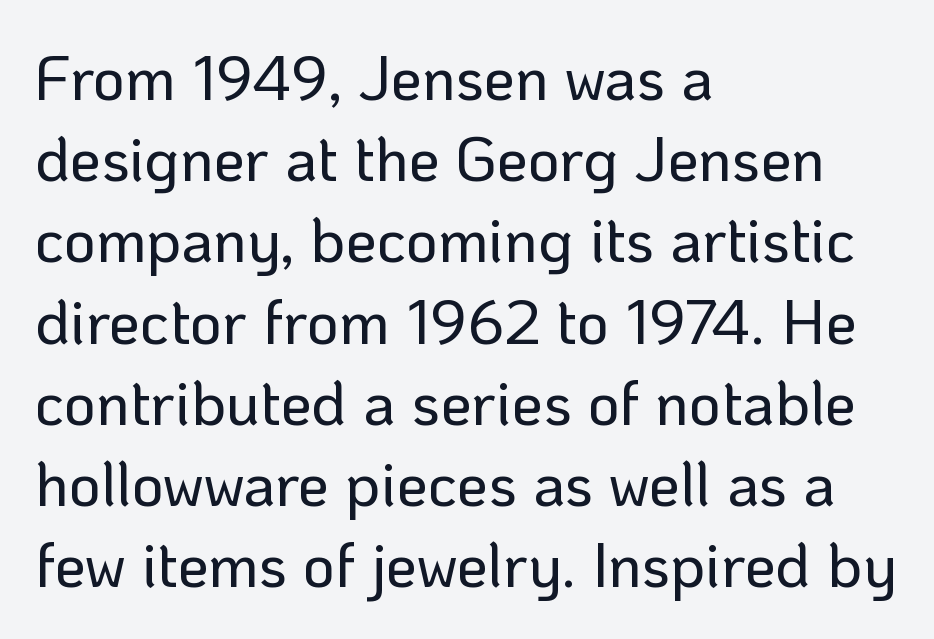
Q: Is the text italic (slanted)? A: No, it is upright.
Q: Is the typeface a serif or a sans-serif typeface? A: Sans-serif.
Q: Is the text underlined? A: No.
Q: How is the paragraph aligned? A: Left-aligned.
Q: Is the spacing between letters normal or unusually wide? A: Normal.
Q: Is the spacing between lines tight, normal or loose? A: Normal.
Q: Width (condensed, normal, or wide)? A: Normal.
Q: Stroke contrast? A: Low.
Q: x-height? A: Medium.
Q: Monospaced? A: No.
